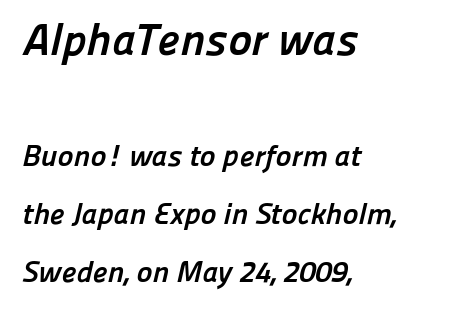
The image shows 45 px semibold sans-serif type; set left-aligned, loose line spacing (1.92x), normal letter spacing, not underlined; the first (top) block is 1.5x larger; low stroke contrast and a medium x-height.
